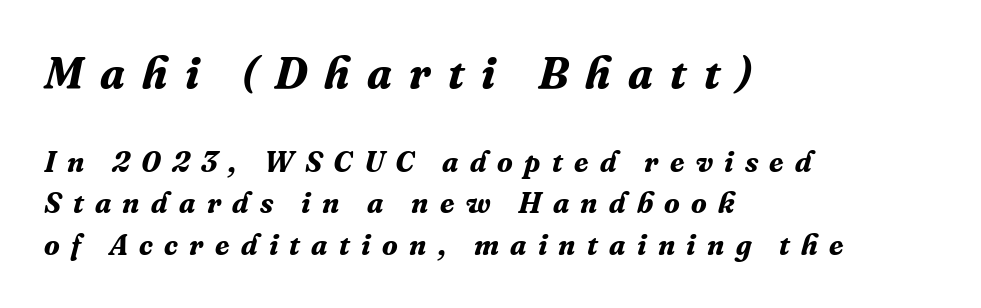
The space directly below the letters is spotless. The passage shown stacks its lines at a standard gap. Typesetter's note — upper block bumped up in size, lower block left smaller. Is the letter spacing exaggerated? Yes — the characters are pushed far apart.
